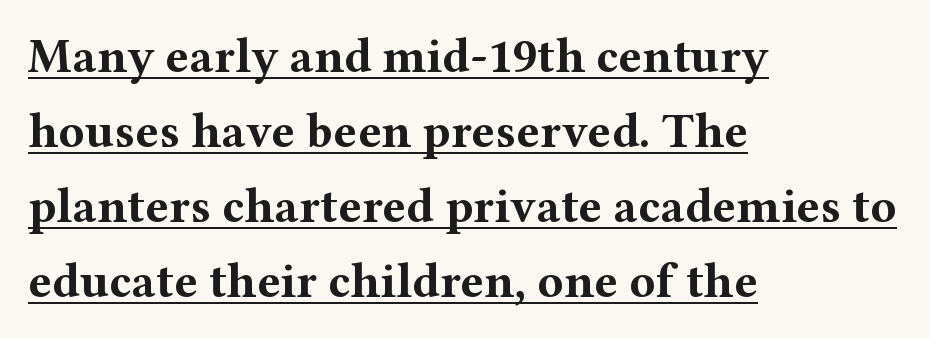
The image shows 49 px bold, wide serif type, upright; set left-aligned, normal line spacing (1.53x), normal letter spacing, underlined; medium stroke contrast and a medium x-height.
